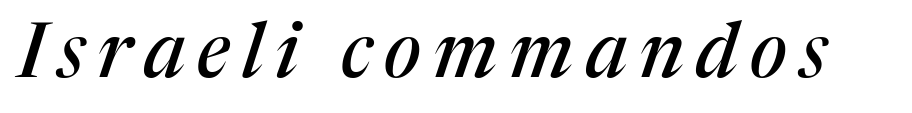
{"serif": "yes", "italic": "yes", "lean": "right", "slant_degrees": 17, "width": "normal", "stroke_contrast": "medium", "x_height": "medium", "monospaced": "no", "underline": "no", "glyph_px": 76}
